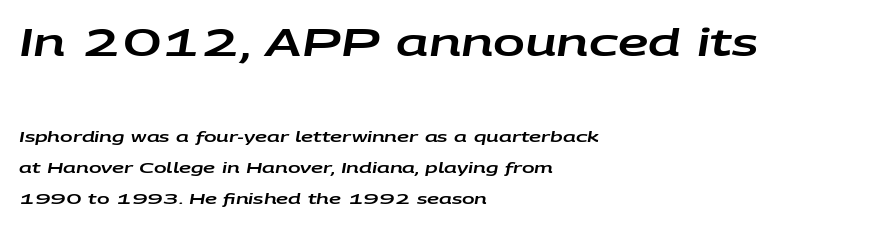
The image shows 38 px wide type, italic (leaning right); set left-aligned, loose line spacing (2.05x), normal letter spacing, not underlined; the first (top) block is 2.53x larger; low stroke contrast and a large x-height.
